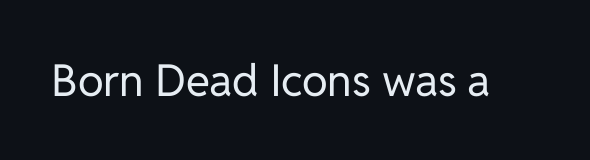
The image shows 44 px regular-weight sans-serif type, upright; set normal letter spacing, not underlined; low stroke contrast and a medium x-height.
